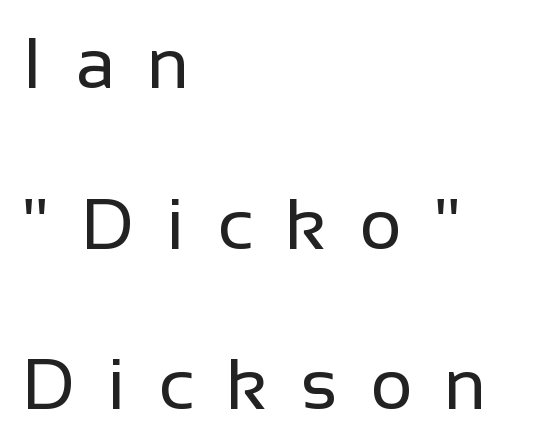
The image shows 72 px regular-weight sans-serif type, upright; set left-aligned, loose line spacing (2.23x), unusually wide letter spacing (+0.45 em), not underlined; low stroke contrast and a medium x-height.
